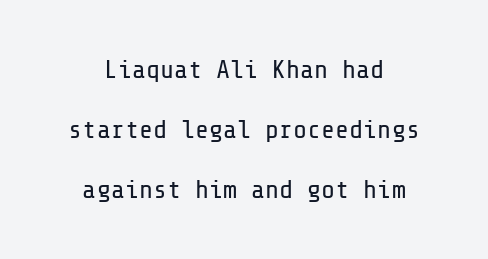
The image shows 26 px text type, upright; set loose line spacing (2.3x), normal letter spacing, not underlined.
